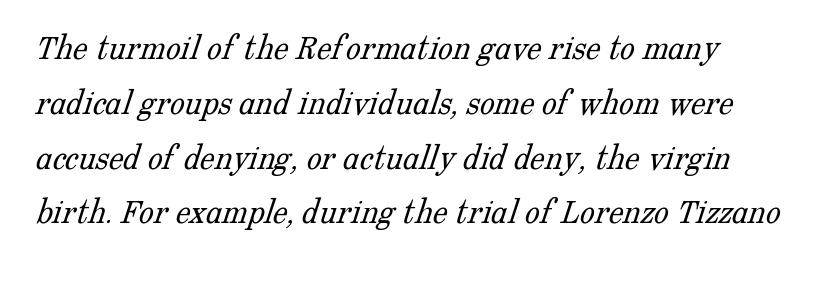
Q: Is the text bold? A: No.
Q: Is the typeface a serif or a sans-serif typeface? A: Serif.
Q: Is the text underlined? A: No.
Q: Is the spacing between letters normal or unusually wide? A: Normal.
Q: Is the spacing between lines tight, normal or loose? A: Normal.
Q: Width (condensed, normal, or wide)? A: Normal.
Q: Stroke contrast? A: Low.
Q: x-height? A: Medium.
Q: Monospaced? A: No.
